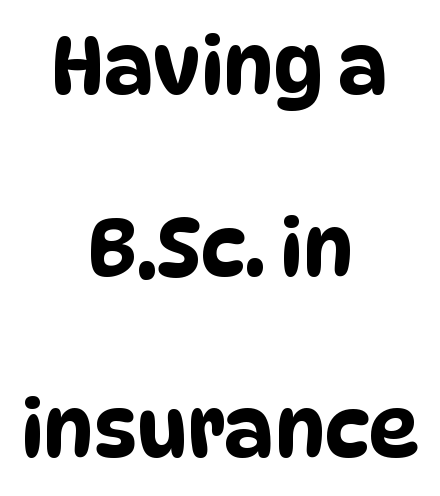
Regarding leading, the lines here are spaced well apart. The space directly below the letters is spotless. The rendering shows plain stroke endings on the letterforms — a sans-serif design. The type is set solid horizontally, with unmodified tracking. Varying glyph widths throughout — classic text-font behaviour. Typeset on center — no edge is straight.
